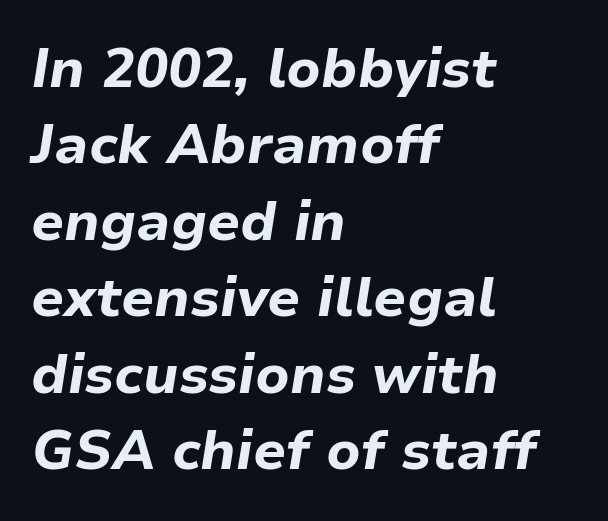
{"italic": "yes", "lean": "right", "slant_degrees": 9, "bold": "yes", "weight": "bold", "width": "normal", "stroke_contrast": "low", "x_height": "medium", "monospaced": "no", "underline": "no", "align": "left", "line_spacing": "normal", "line_spacing_ratio": 1.39, "letter_spacing": "normal", "letter_spacing_em": 0.0, "glyph_px": 55}
